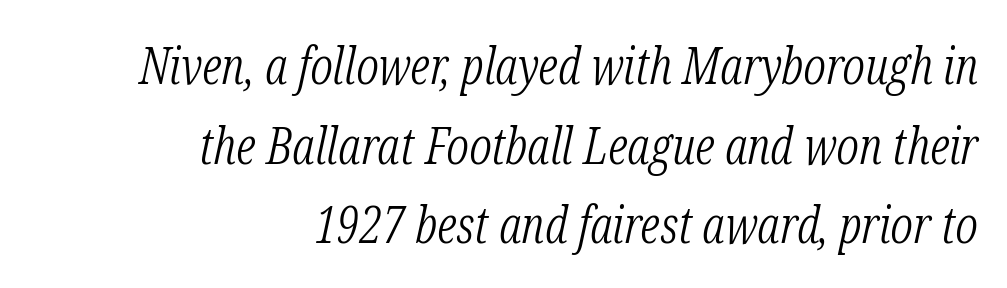
{"serif": "yes", "italic": "yes", "lean": "right", "slant_degrees": 12, "bold": "no", "weight": "light", "width": "condensed", "stroke_contrast": "low", "x_height": "medium", "monospaced": "no", "underline": "no", "align": "right", "line_spacing": "normal", "line_spacing_ratio": 1.56, "letter_spacing": "normal", "letter_spacing_em": 0.0, "glyph_px": 51}
